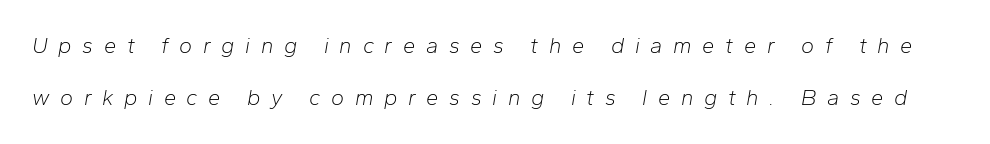
{"italic": "yes", "lean": "right", "slant_degrees": 10, "bold": "no", "underline": "no", "line_spacing": "loose", "line_spacing_ratio": 2.38, "letter_spacing": "wide", "letter_spacing_em": 0.48, "glyph_px": 22}
